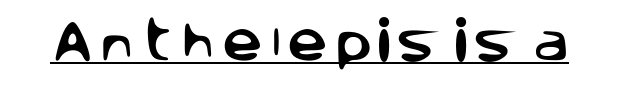
{"serif": "no", "italic": "no", "width": "normal", "stroke_contrast": "low", "x_height": "large", "monospaced": "no", "underline": "yes", "glyph_px": 45}
